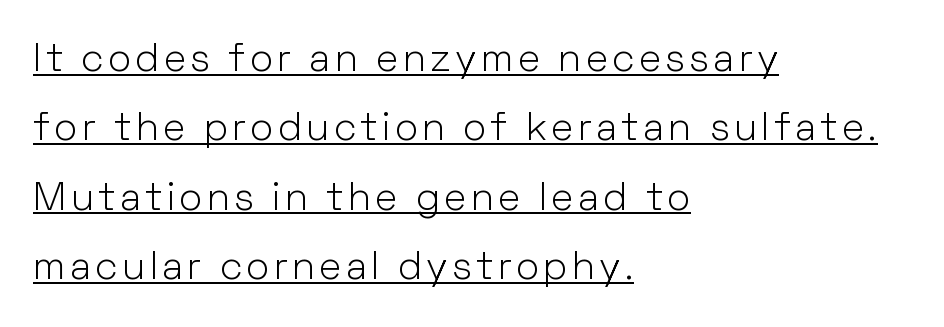
Posture: straight, roman, zero tilt. Stroke thickness stays within the range of a standard reading face or lighter. Regarding serifs, this sample does without them. What decoration does the sample have? An underline. A typesetter would call this proportional, since set widths differ per character. A student would call this left alignment; a typographer would say flush left, rag right.
